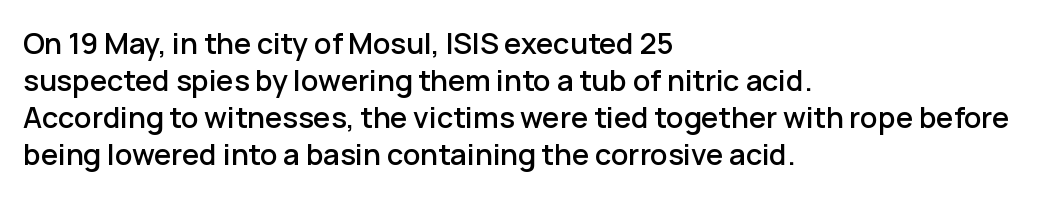
Has an underline been added? It has not. Is the letter spacing exaggerated? No — it looks like the ordinary default. Is this a fixed-width face? No — the glyphs have proportional, varying widths. It's the straight-up-and-down kind of type. Horizontally, the lines are justified to the leading edge only.
